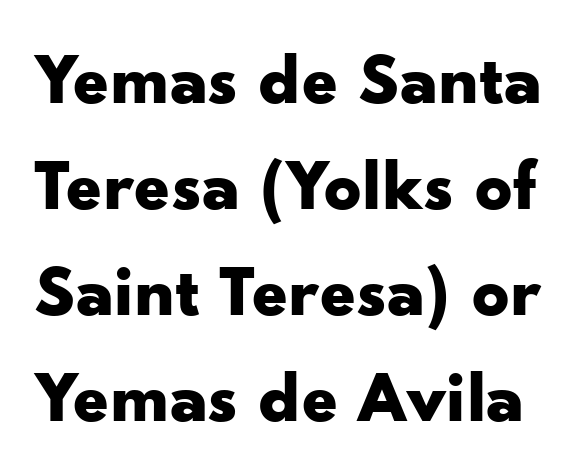
Has an underline been added? It has not. The font's upright variant was chosen for this text. Plenty of ink on the page — the face is bold. Here the designer chose a conventional face with non-uniform glyph widths.
